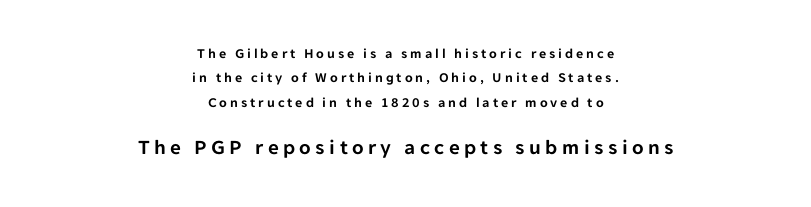
Q: Is the text italic (slanted)? A: No, it is upright.
Q: Is the text underlined? A: No.
Q: How is the paragraph aligned? A: Centered.
Q: Is the spacing between letters normal or unusually wide? A: Unusually wide.
Q: Which block of text is set in a larger size, the first (top) or the second (bottom)? A: The second (bottom) one.
